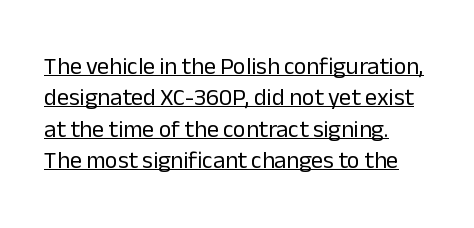
The image shows 24 px text type, upright; set left-aligned, normal line spacing (1.31x), normal letter spacing, underlined.
